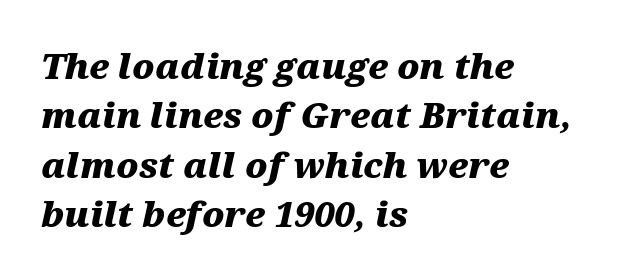
The image shows 35 px heavy, wide type, italic (leaning right); set left-aligned, normal line spacing (1.41x), normal letter spacing, not underlined; medium stroke contrast and a medium x-height.
